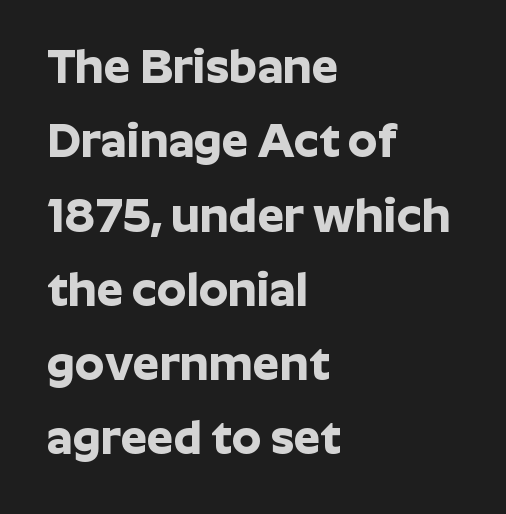
Q: Is the text bold? A: Yes.
Q: Is the text italic (slanted)? A: No, it is upright.
Q: Is the typeface a serif or a sans-serif typeface? A: Sans-serif.
Q: Is the text underlined? A: No.
Q: How is the paragraph aligned? A: Left-aligned.
Q: Is the spacing between letters normal or unusually wide? A: Normal.
Q: Is the spacing between lines tight, normal or loose? A: Normal.
Q: Width (condensed, normal, or wide)? A: Normal.
Q: Stroke contrast? A: Low.
Q: x-height? A: Medium.
Q: Monospaced? A: No.
